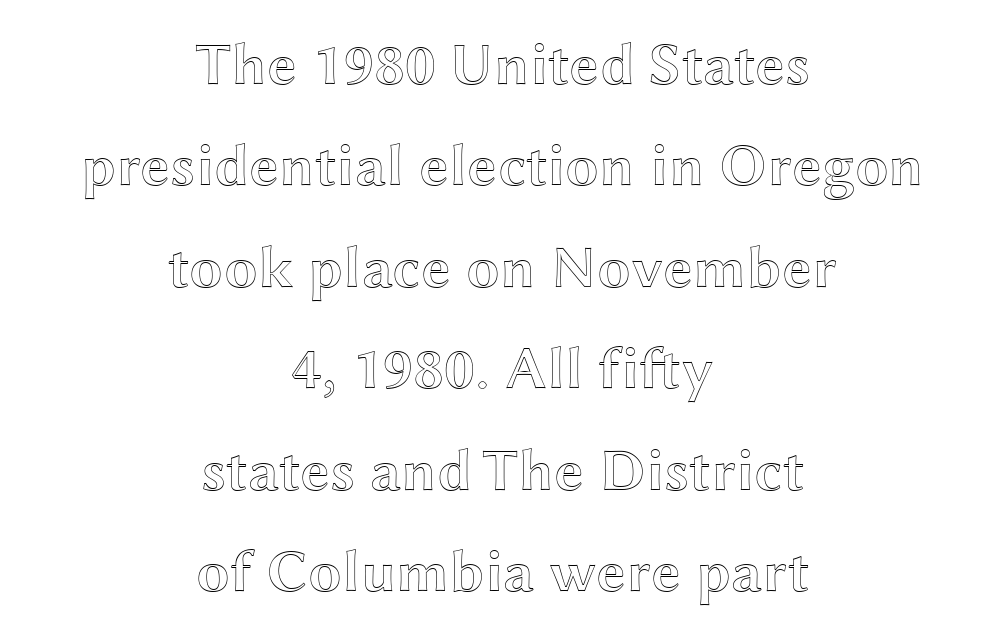
Descenders are the only things crossing below the line. The passage shown is typed in a proportional face where columns would drift. Posture: straight, roman, zero tilt. How would I describe the line gaps? Plain and ordinary. Line starts and ends both wander, symmetrically. What stands out about the letter spacing? Nothing — it is the standard amount.
